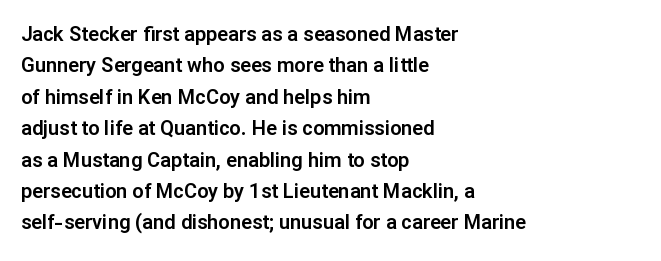
The image shows 20 px text type, upright; set left-aligned, normal line spacing (1.57x), normal letter spacing, not underlined.
